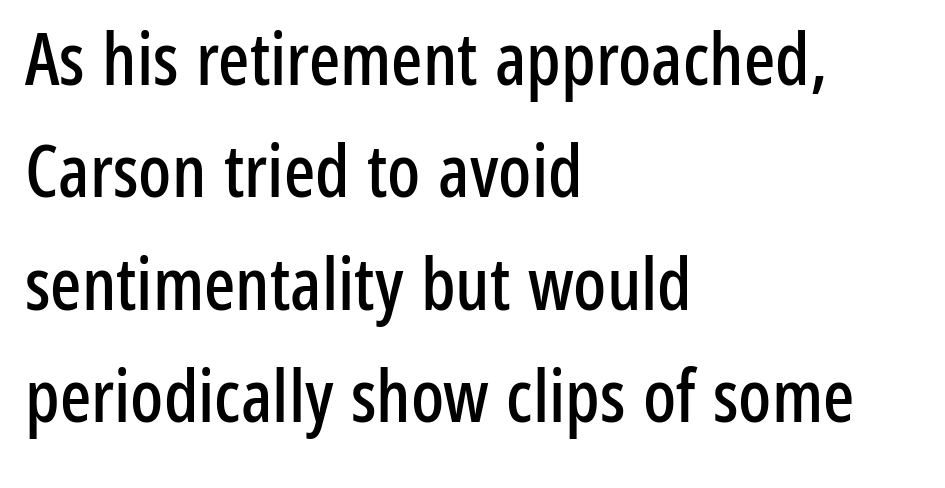
Q: Is the text italic (slanted)? A: No, it is upright.
Q: Is the typeface a serif or a sans-serif typeface? A: Sans-serif.
Q: Is the text underlined? A: No.
Q: How is the paragraph aligned? A: Left-aligned.
Q: Is the spacing between letters normal or unusually wide? A: Normal.
Q: Is the spacing between lines tight, normal or loose? A: Normal.
Q: Width (condensed, normal, or wide)? A: Condensed.
Q: Stroke contrast? A: Low.
Q: x-height? A: Medium.
Q: Monospaced? A: No.
